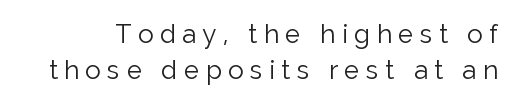
Q: Is the text bold? A: No.
Q: Is the text italic (slanted)? A: No, it is upright.
Q: Is the text underlined? A: No.
Q: Is the spacing between letters normal or unusually wide? A: Unusually wide.
Q: Is the spacing between lines tight, normal or loose? A: Normal.
